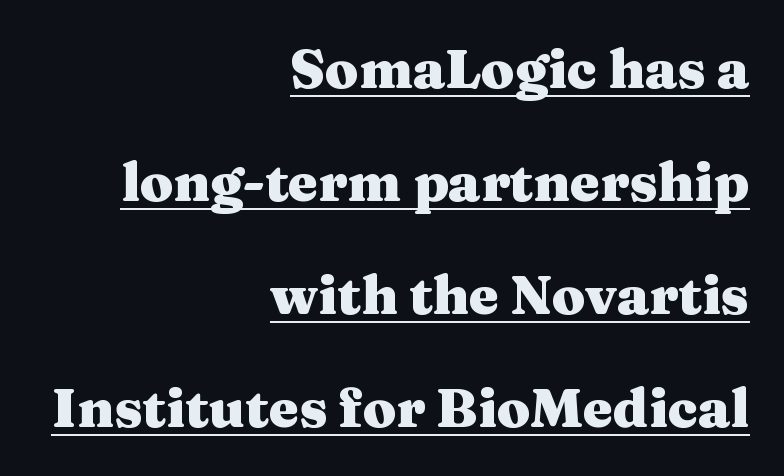
The image shows 54 px heavy, wide serif type, upright; set right-aligned, loose line spacing (2.09x), normal letter spacing, underlined; medium stroke contrast and a medium x-height.
